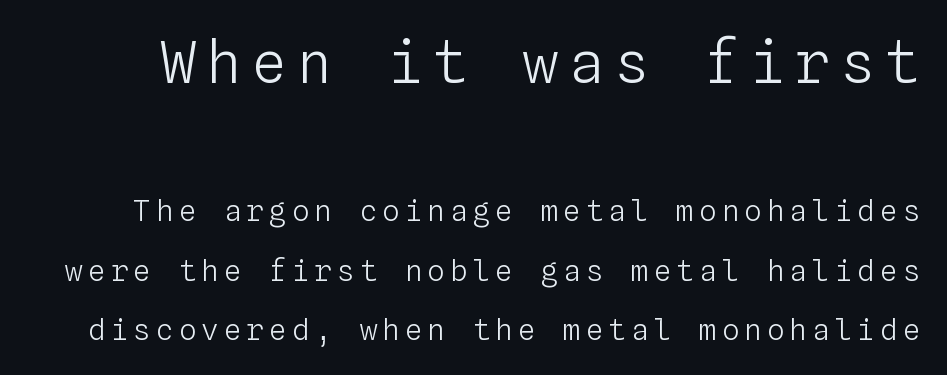
{"italic": "no", "bold": "no", "weight": "light", "width": "normal", "stroke_contrast": "low", "x_height": "medium", "monospaced": "yes", "underline": "no", "line_spacing": "loose", "line_spacing_ratio": 2.06, "larger_block": "first", "size_ratio": 2.0, "glyph_px": 58}
